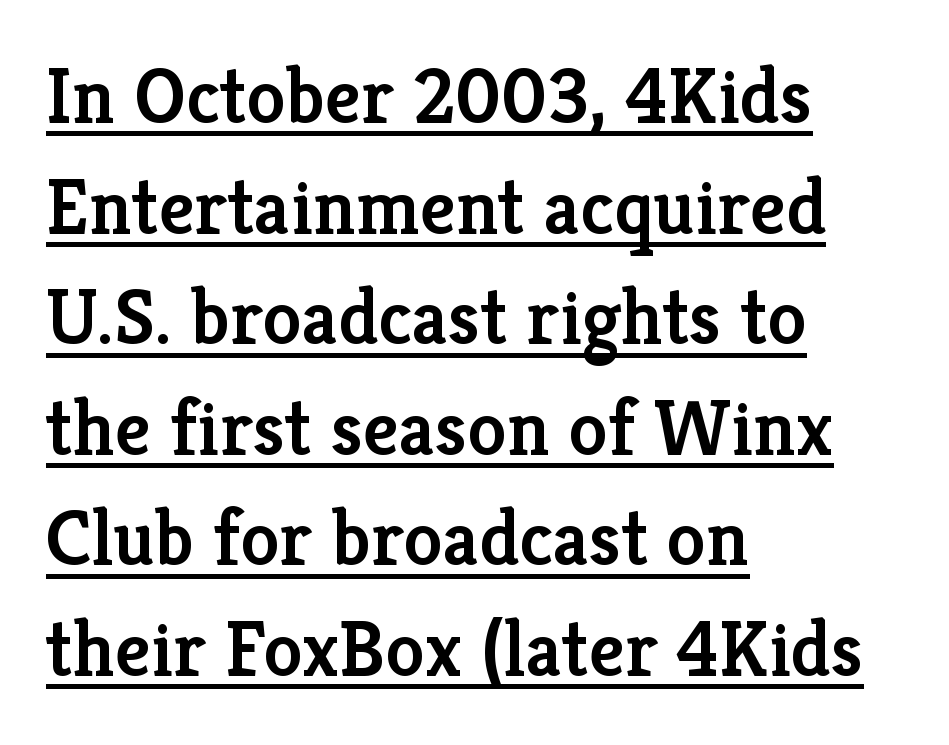
Set as a demibold, roughly 600 on the weight scale. Here the designer chose a conventional face with non-uniform glyph widths. Is the letter spacing exaggerated? No — it looks like the ordinary default. The specimen includes a rule beneath the text block's lines. Does the type have serifs? Yes, each stem ends in a small foot. Notice how the passage keeps a crisp vertical edge on the left only.
